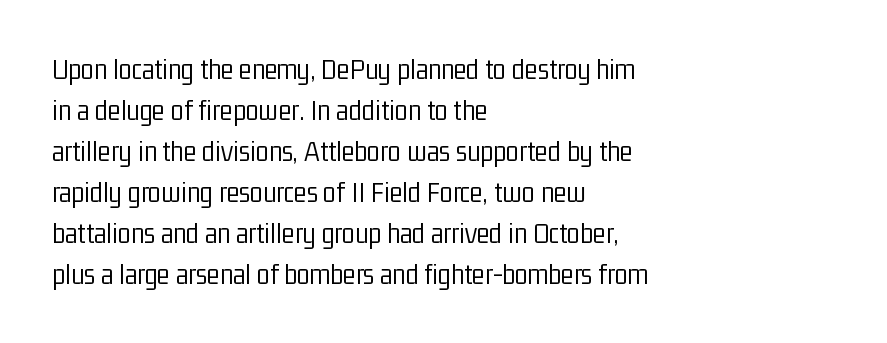
{"serif": "no", "italic": "no", "bold": "no", "weight": "light", "width": "condensed", "stroke_contrast": "low", "x_height": "medium", "monospaced": "no", "underline": "no", "align": "left", "line_spacing": "normal", "line_spacing_ratio": 1.37, "letter_spacing": "normal", "letter_spacing_em": 0.0, "glyph_px": 30}
